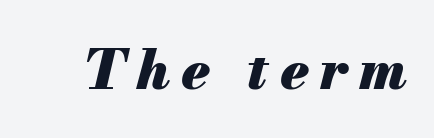
Words appear elongated and porous because spacing is wide. Is the type slanted? Yes — the strokes lean at a clear angle. Lines of text with bare space underneath. Do the characters align in a grid? No, the font is proportional. Its strokes are broad and dark, the hallmark of bold type.
